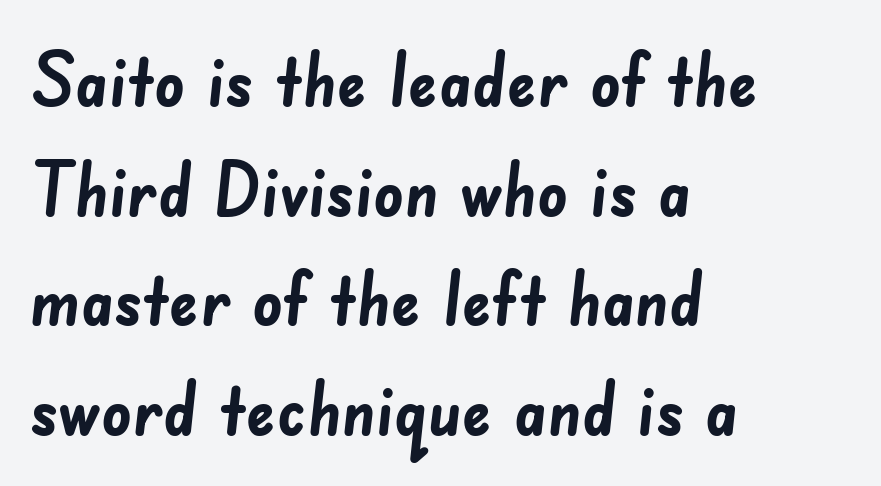
Q: Is the text bold? A: Yes.
Q: Is the typeface a serif or a sans-serif typeface? A: Sans-serif.
Q: Is the text underlined? A: No.
Q: How is the paragraph aligned? A: Left-aligned.
Q: Is the spacing between letters normal or unusually wide? A: Normal.
Q: Is the spacing between lines tight, normal or loose? A: Normal.
Q: Width (condensed, normal, or wide)? A: Normal.
Q: Stroke contrast? A: Low.
Q: x-height? A: Small.
Q: Monospaced? A: No.
